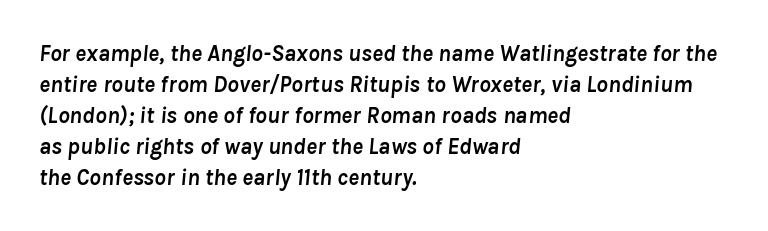
The image shows 23 px bold type, italic (leaning right); set left-aligned, normal line spacing (1.35x), normal letter spacing, not underlined.
